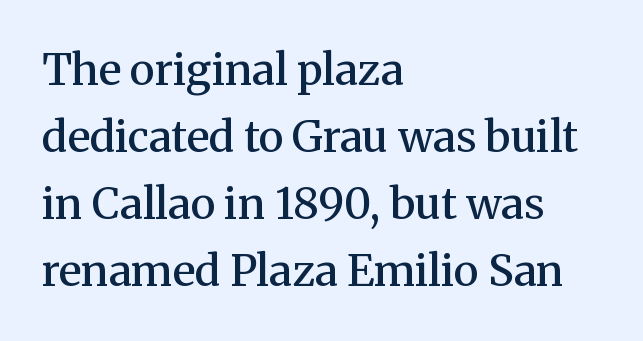
{"serif": "yes", "italic": "no", "bold": "semi", "weight": "semibold", "width": "normal", "stroke_contrast": "medium", "x_height": "medium", "monospaced": "no", "underline": "no", "align": "left", "line_spacing": "normal", "line_spacing_ratio": 1.56, "letter_spacing": "normal", "letter_spacing_em": 0.0, "glyph_px": 43}
